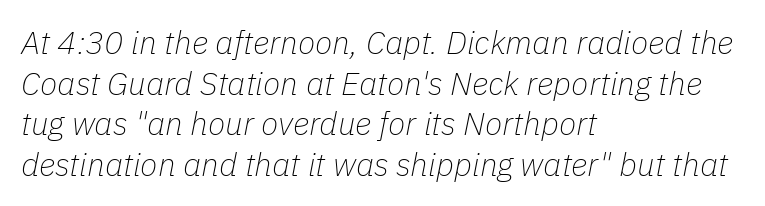
{"italic": "yes", "lean": "right", "slant_degrees": 11, "bold": "no", "weight": "thin", "width": "normal", "stroke_contrast": "low", "x_height": "medium", "monospaced": "no", "underline": "no", "align": "left", "line_spacing": "normal", "line_spacing_ratio": 1.27, "letter_spacing": "normal", "letter_spacing_em": 0.0, "glyph_px": 32}
